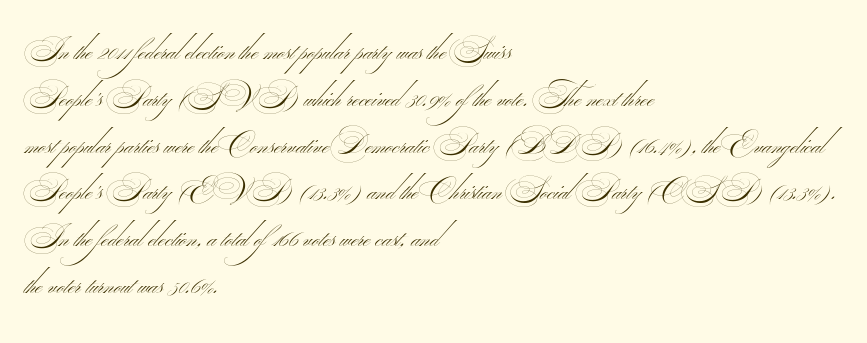
Q: Is the text bold? A: No.
Q: Is the typeface a serif or a sans-serif typeface? A: Sans-serif.
Q: Is the text underlined? A: No.
Q: How is the paragraph aligned? A: Left-aligned.
Q: Is the spacing between letters normal or unusually wide? A: Normal.
Q: Is the spacing between lines tight, normal or loose? A: Normal.
Q: Width (condensed, normal, or wide)? A: Wide.
Q: Stroke contrast? A: Medium.
Q: Monospaced? A: No.
